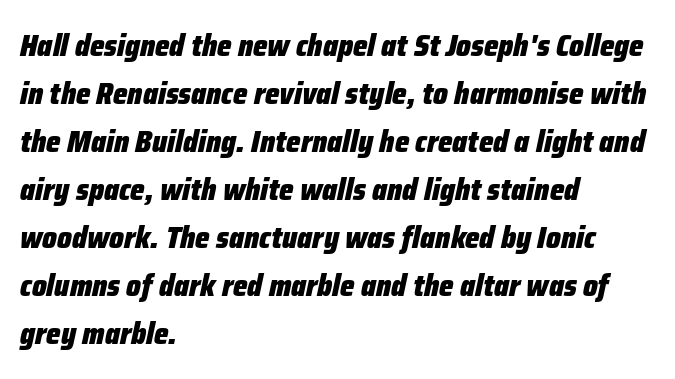
Here the designer chose a conventional face with non-uniform glyph widths. Is the block centered? No — it sits flush against the left margin. The area under the type is left untouched. The letters are slanted; this is an italic face. The passage shown has conventional tracking throughout.
